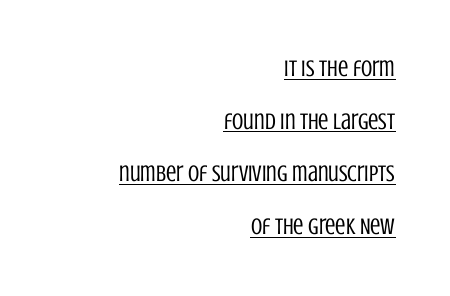
Q: Is the text bold? A: No.
Q: Is the text italic (slanted)? A: No, it is upright.
Q: Is the text underlined? A: Yes.
Q: How is the paragraph aligned? A: Right-aligned.
Q: Is the spacing between letters normal or unusually wide? A: Normal.
Q: Is the spacing between lines tight, normal or loose? A: Loose.
